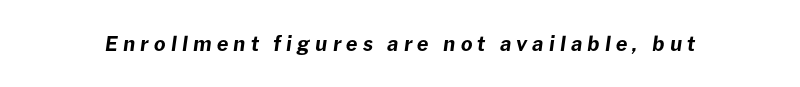
Glance below the letters and you will spot only blank space. Characters are canted at an angle relative to the baseline's perpendicular. Tracking here is generous; glyphs stand well apart from one another. Bold? Absolutely — the strokes are thick and heavy.
